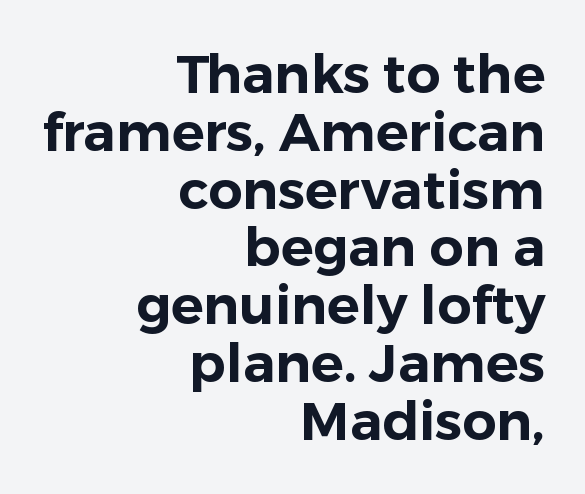
The image shows 54 px sans-serif type, upright; set right-aligned, tight line spacing (1.07x), normal letter spacing, not underlined; low stroke contrast and a medium x-height.
